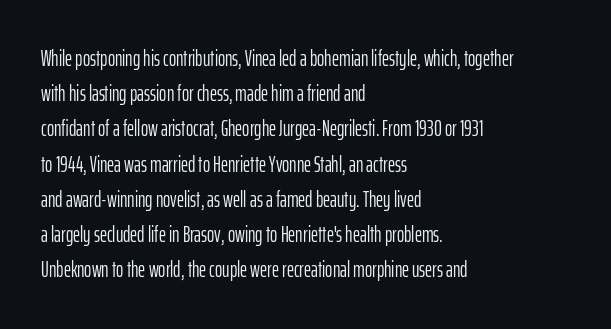
Q: Is the text bold? A: No.
Q: Is the text italic (slanted)? A: No, it is upright.
Q: Is the text underlined? A: No.
Q: How is the paragraph aligned? A: Left-aligned.
Q: Is the spacing between letters normal or unusually wide? A: Normal.
Q: Is the spacing between lines tight, normal or loose? A: Normal.
